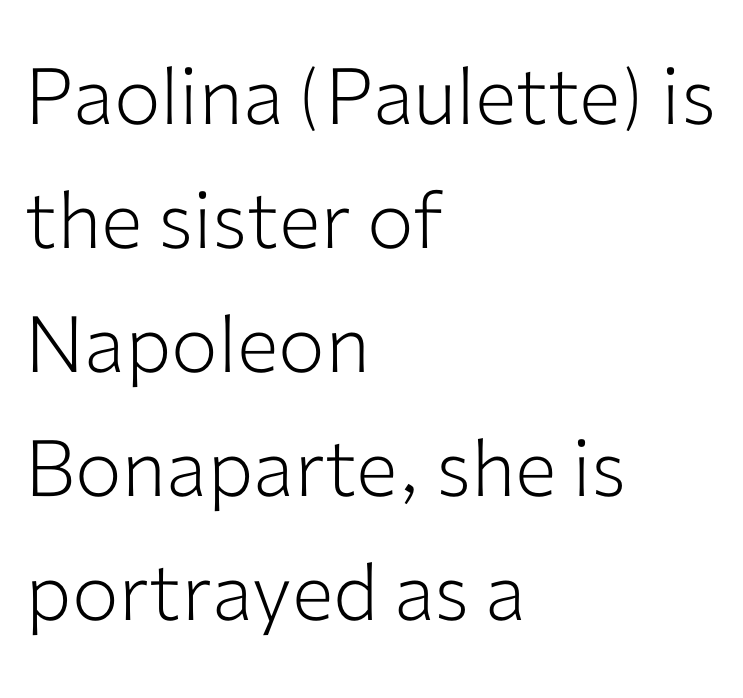
The image shows 78 px light sans-serif type, upright; set left-aligned, normal line spacing (1.59x), normal letter spacing, not underlined; low stroke contrast and a medium x-height.
